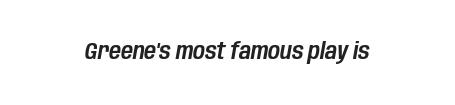
Decoration check: the copy has no underline. An italicized treatment has been applied to the whole sample. Each word holds together tightly as a unit, with standard inter-letter gaps.
